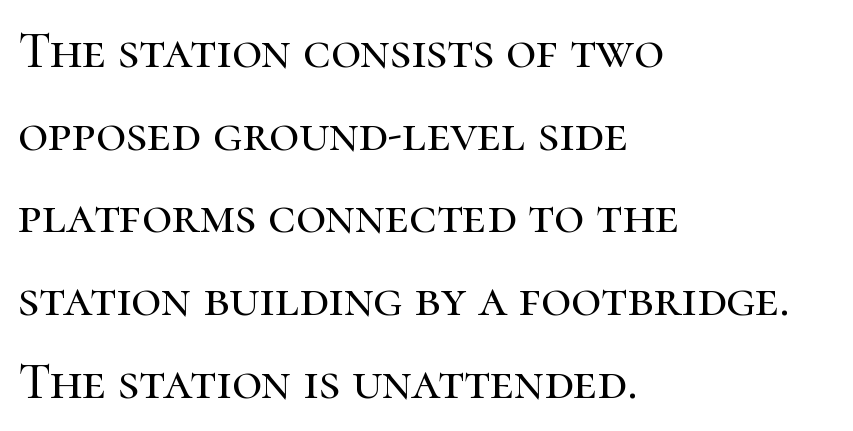
Q: Is the text italic (slanted)? A: No, it is upright.
Q: Is the typeface a serif or a sans-serif typeface? A: Serif.
Q: Is the text underlined? A: No.
Q: How is the paragraph aligned? A: Left-aligned.
Q: Is the spacing between letters normal or unusually wide? A: Normal.
Q: Is the spacing between lines tight, normal or loose? A: Normal.
Q: Width (condensed, normal, or wide)? A: Normal.
Q: Stroke contrast? A: High.
Q: x-height? A: Medium.
Q: Monospaced? A: No.
